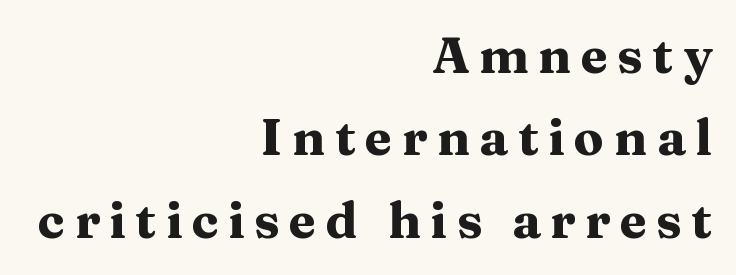
{"serif": "yes", "italic": "no", "bold": "yes", "weight": "heavy", "width": "wide", "stroke_contrast": "medium", "x_height": "medium", "monospaced": "no", "underline": "no", "align": "right", "line_spacing": "normal", "line_spacing_ratio": 1.65, "glyph_px": 50}
